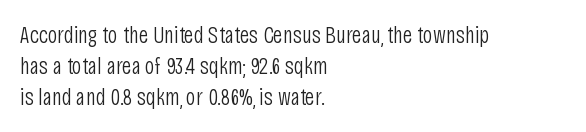
The image shows 24 px text type, upright; set left-aligned, normal line spacing (1.29x), normal letter spacing, not underlined.
